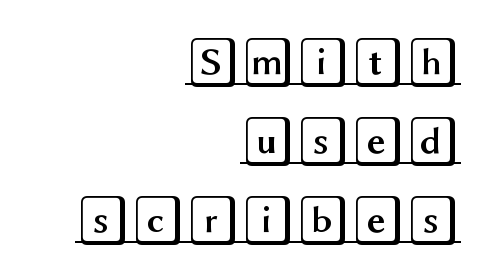
Q: Is the text italic (slanted)? A: No, it is upright.
Q: Is the text underlined? A: Yes.
Q: How is the paragraph aligned? A: Right-aligned.
Q: Is the spacing between letters normal or unusually wide? A: Normal.
Q: Is the spacing between lines tight, normal or loose? A: Normal.
Q: Width (condensed, normal, or wide)? A: Wide.
Q: x-height? A: Large.
